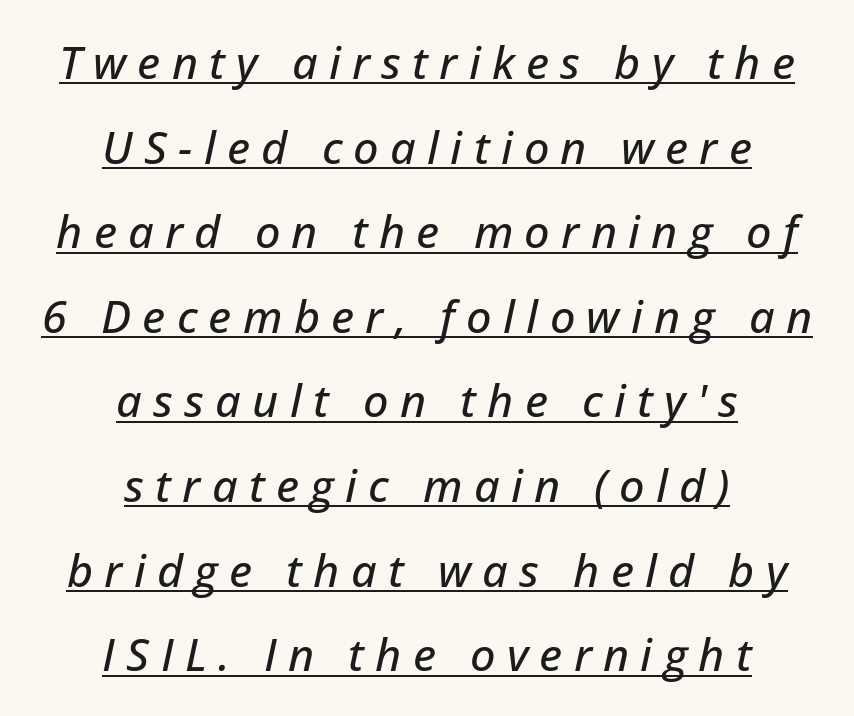
{"italic": "yes", "lean": "right", "slant_degrees": 12, "width": "normal", "stroke_contrast": "low", "x_height": "medium", "monospaced": "no", "underline": "yes", "align": "center", "line_spacing_ratio": 1.88, "letter_spacing": "wide", "letter_spacing_em": 0.25, "glyph_px": 45}
